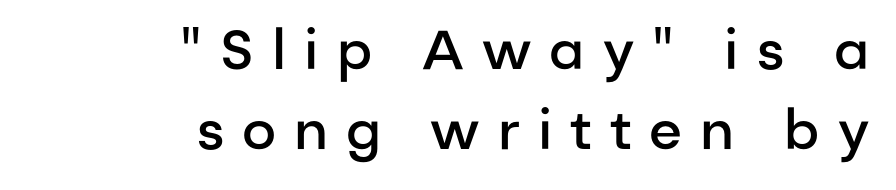
Type style note: lacks serifs. Each new line begins a customary step beneath the previous one. Does the lettering tilt? It doesn't — this is upright. Unmarked baselines from the first word to the last. Think of a printed novel: that variable character pitch is what you see here.
